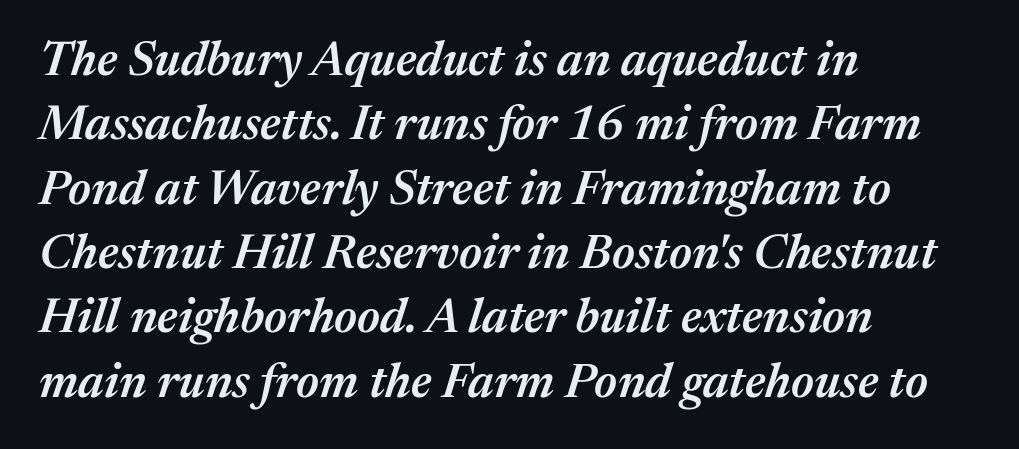
Q: Is the text bold? A: Semi-bold.
Q: Is the text italic (slanted)? A: Yes, it leans right by about 17 degrees.
Q: Is the text underlined? A: No.
Q: How is the paragraph aligned? A: Left-aligned.
Q: Is the spacing between letters normal or unusually wide? A: Normal.
Q: Is the spacing between lines tight, normal or loose? A: Normal.
Q: Width (condensed, normal, or wide)? A: Normal.
Q: Stroke contrast? A: Medium.
Q: x-height? A: Medium.
Q: Monospaced? A: No.
